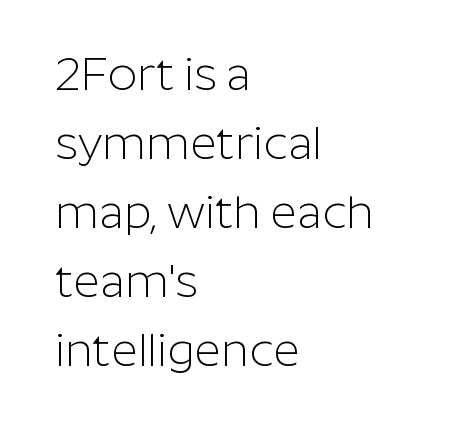
The baseline area is clear. Nothing heavy about these letters — not bold at all. Varying glyph widths throughout — classic text-font behaviour. Regarding serifs, this sample does without them.
